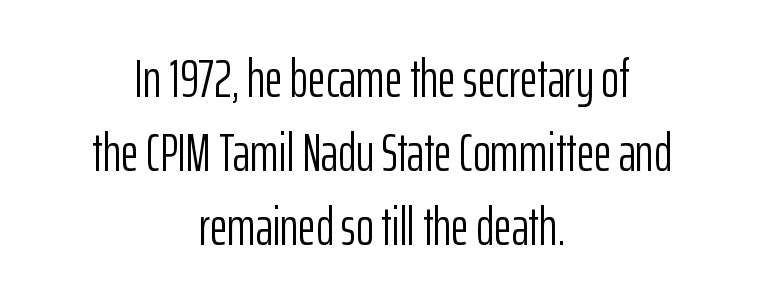
Glance below the letters and you will spot only blank space. Vertical stems look standard width or narrower in stroke. The paragraph has two soft edges and a firm central axis. Tracking here is standard; glyphs follow each other at the usual distance. The specimen reads as upright at a glance.
